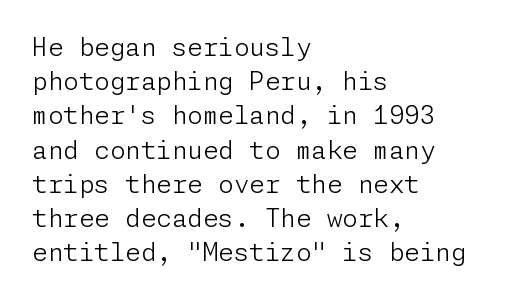
{"italic": "no", "bold": "no", "underline": "no", "align": "left", "line_spacing": "normal", "line_spacing_ratio": 1.37, "letter_spacing": "normal", "letter_spacing_em": 0.0, "glyph_px": 25}
